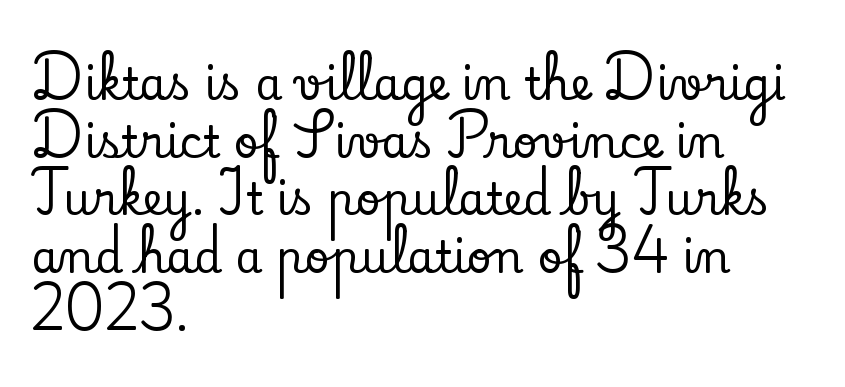
The image shows 44 px serif type, upright; set left-aligned, normal line spacing (1.31x), normal letter spacing, not underlined; low stroke contrast and a small x-height.
